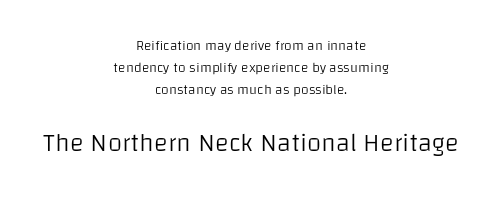
Is there any slant? The stems are plumb. Compare the two chunks: the lower has the greater cap height. This sample keeps an unexceptional amount of space between lines. Standard letterfit; no display-style spreading of the glyphs.
